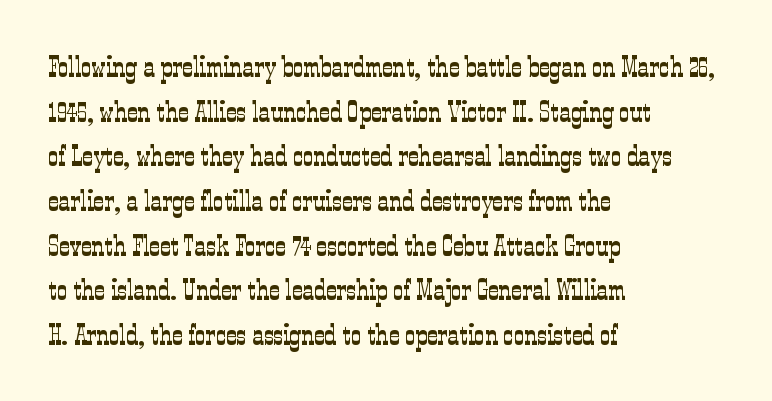
{"serif": "yes", "italic": "no", "bold": "no", "weight": "light", "width": "condensed", "stroke_contrast": "low", "x_height": "medium", "monospaced": "no", "underline": "no", "align": "left", "line_spacing": "normal", "line_spacing_ratio": 1.54, "letter_spacing": "normal", "letter_spacing_em": 0.0, "glyph_px": 29}
